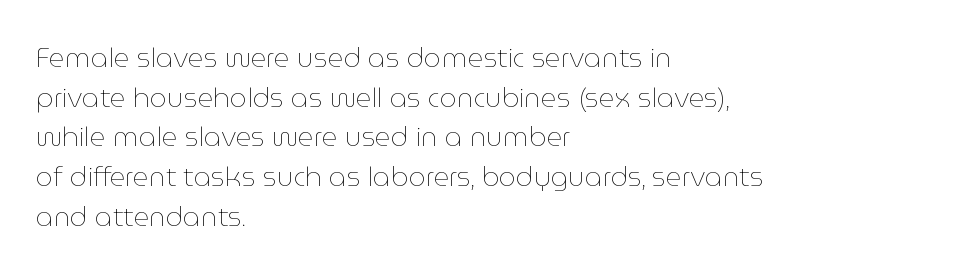
Q: Is the text bold? A: No.
Q: Is the text italic (slanted)? A: No, it is upright.
Q: Is the text underlined? A: No.
Q: How is the paragraph aligned? A: Left-aligned.
Q: Is the spacing between letters normal or unusually wide? A: Normal.
Q: Is the spacing between lines tight, normal or loose? A: Normal.
